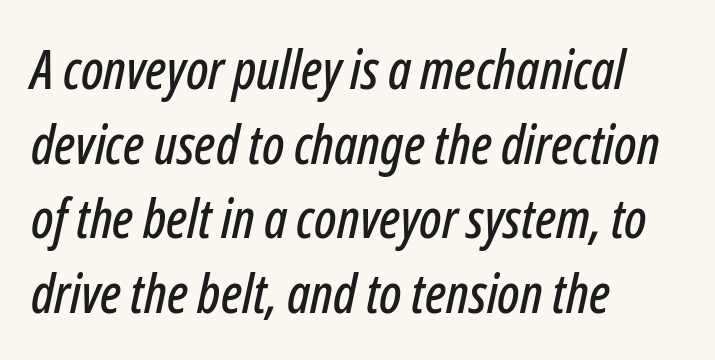
The image shows 54 px condensed type, italic (leaning right); set left-aligned, normal line spacing (1.38x), normal letter spacing, not underlined; low stroke contrast and a medium x-height.
